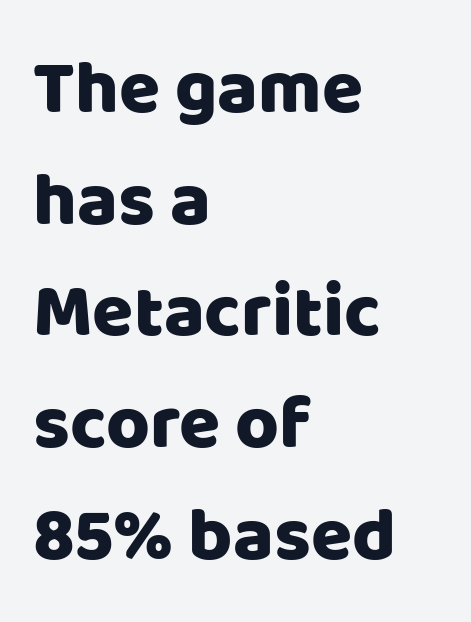
The image shows 75 px sans-serif type, upright; set left-aligned, normal line spacing (1.49x), normal letter spacing, not underlined; low stroke contrast and a large x-height.
